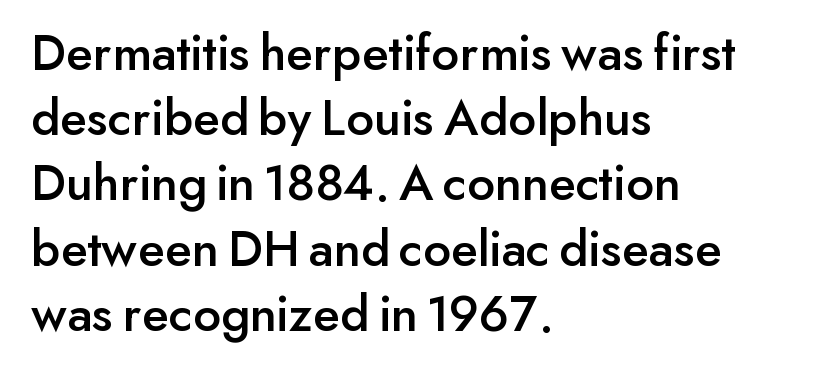
Observe the absence of serifs on each vertical stroke in this sample. The rag falls on the right side of this text block. Standard letterfit; no display-style spreading of the glyphs. You can tell it's not italic because the verticals are truly vertical. The glyphs are unaccompanied by any horizontal stroke below them. Do the characters align in a grid? No, the font is proportional.
